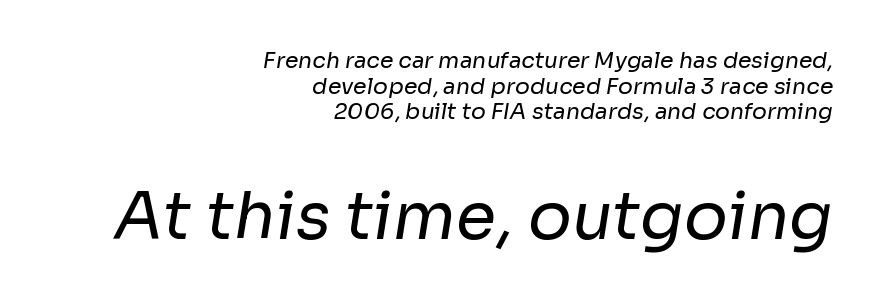
Lines of text with bare space underneath. Students, note that the glyphs here touch the page at normal intervals. The letters look calm and open, with moderate or lighter stems. Stroke terminals: plain, sans-serif.
